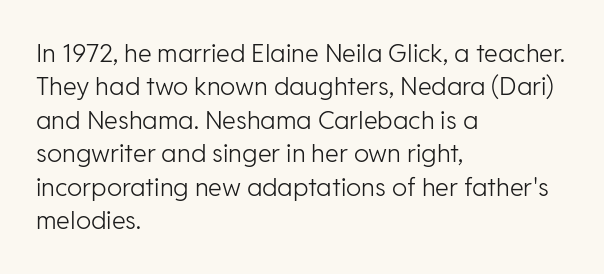
The image shows 25 px text type, upright; set left-aligned, normal line spacing (1.34x), normal letter spacing, not underlined.
